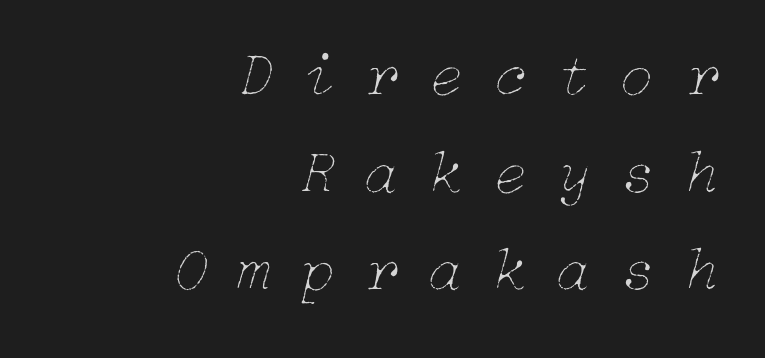
Q: Is the text bold? A: No.
Q: Is the text italic (slanted)? A: Yes, it leans right by about 15 degrees.
Q: Is the text underlined? A: No.
Q: How is the paragraph aligned? A: Right-aligned.
Q: Is the spacing between letters normal or unusually wide? A: Unusually wide.
Q: Is the spacing between lines tight, normal or loose? A: Normal.
Q: Width (condensed, normal, or wide)? A: Normal.
Q: Stroke contrast? A: Low.
Q: x-height? A: Medium.
